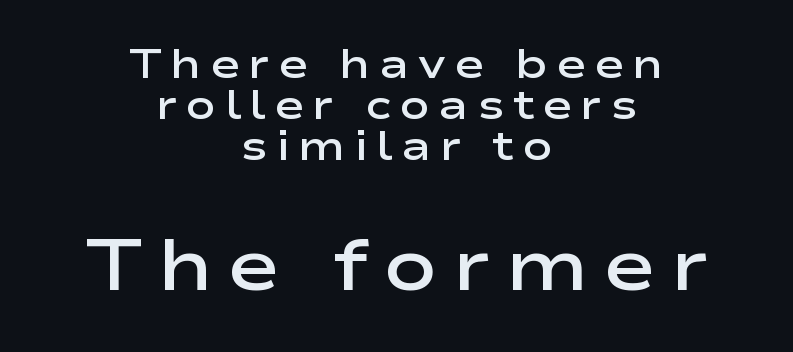
The image shows 72 px semibold, wide sans-serif type, upright; set centered, tight line spacing (1.0x), unusually wide letter spacing (+0.2 em), not underlined; the second (bottom) block is 1.76x larger; low stroke contrast and a medium x-height.
